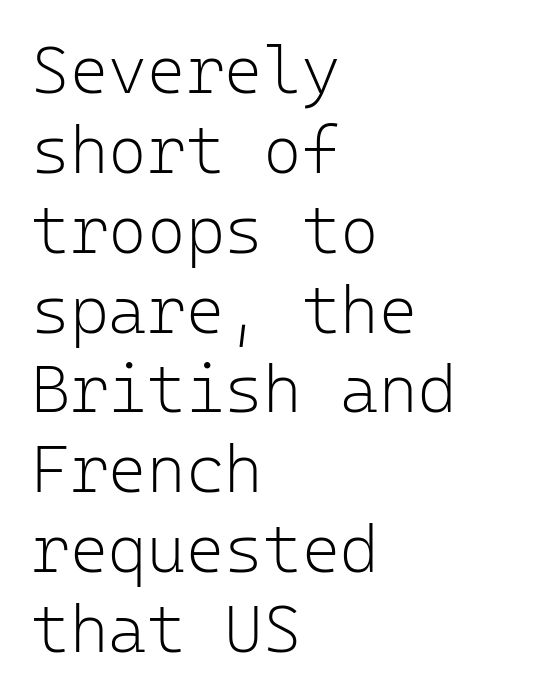
The image shows 66 px light sans-serif type, upright, monospaced; set left-aligned, line spacing 1.21x, normal letter spacing, not underlined; low stroke contrast and a medium x-height.
